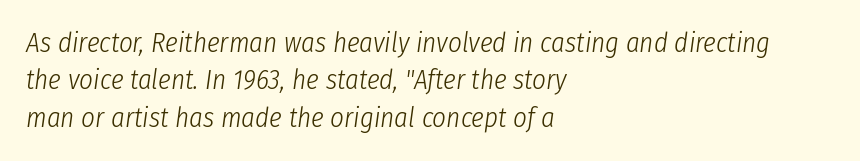
{"italic": "yes", "lean": "right", "slant_degrees": 8, "bold": "no", "underline": "no", "align": "left", "line_spacing": "normal", "line_spacing_ratio": 1.38, "letter_spacing": "normal", "letter_spacing_em": 0.0, "glyph_px": 27}
